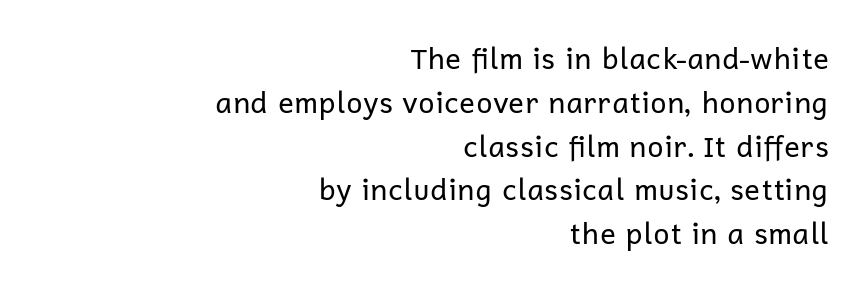
{"serif": "no", "italic": "no", "bold": "no", "weight": "regular", "width": "normal", "stroke_contrast": "low", "x_height": "medium", "monospaced": "no", "underline": "no", "align": "right", "line_spacing": "normal", "line_spacing_ratio": 1.51, "letter_spacing": "normal", "letter_spacing_em": 0.0, "glyph_px": 29}
